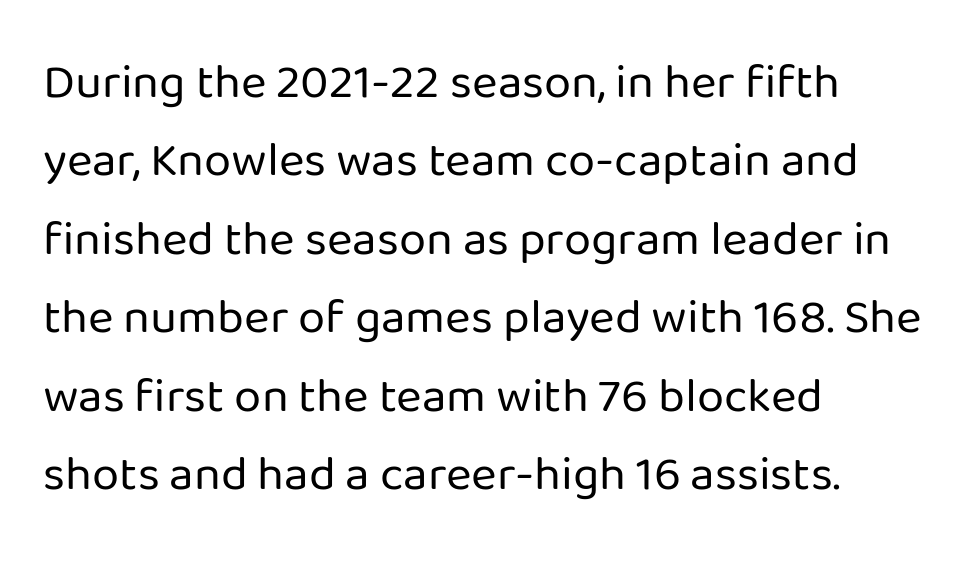
{"serif": "no", "italic": "no", "bold": "no", "weight": "regular", "width": "normal", "stroke_contrast": "low", "x_height": "medium", "monospaced": "no", "underline": "no", "align": "left", "line_spacing": "normal", "line_spacing_ratio": 1.6, "letter_spacing": "normal", "letter_spacing_em": 0.0, "glyph_px": 49}
